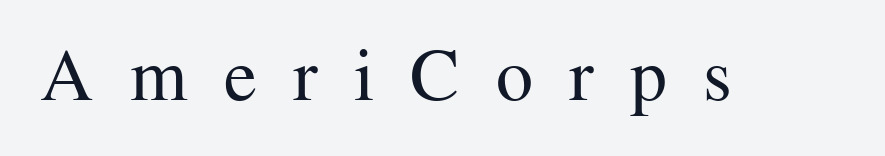
Q: Is the text bold? A: No.
Q: Is the text italic (slanted)? A: No, it is upright.
Q: Is the typeface a serif or a sans-serif typeface? A: Serif.
Q: Is the text underlined? A: No.
Q: Is the spacing between letters normal or unusually wide? A: Unusually wide.
Q: Width (condensed, normal, or wide)? A: Normal.
Q: Stroke contrast? A: Medium.
Q: x-height? A: Medium.
Q: Monospaced? A: No.
